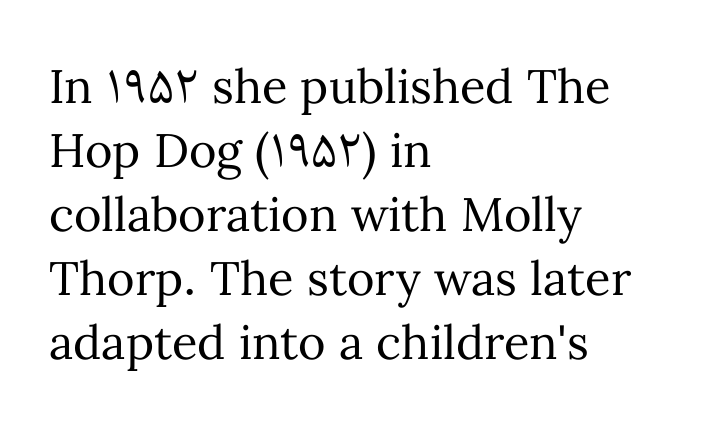
Leading matches the norm, producing a regular column. A student would call this left alignment; a typographer would say flush left, rag right. Every stem runs plumb, perpendicular to the baseline. The face used here is proportionally spaced, like ordinary book or web type. Spacing between characters is what you'd get straight out of the box.
